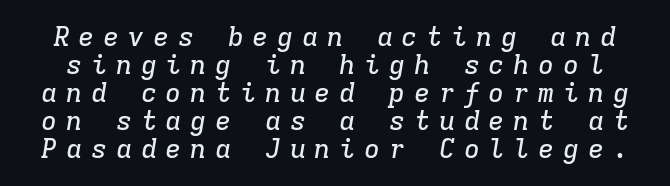
How would I describe the line gaps? Narrow and economical. This sample uses an oblique cut, with every glyph tilted off the vertical. Caption: expanded tracking, letters set apart. The specimen omits any rule beneath the text block's lines.
